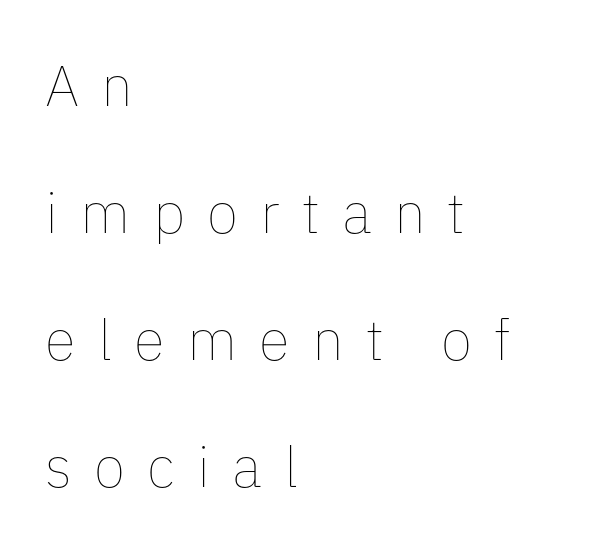
The letters advance in unequal steps, a hallmark of proportional type. Caption: multi-line text, flush left, ragged right. The space directly below the letters is spotless. When letters stand straight like this, we call the style roman or upright. The line texture is sparse and dotted thanks to wide tracking.
